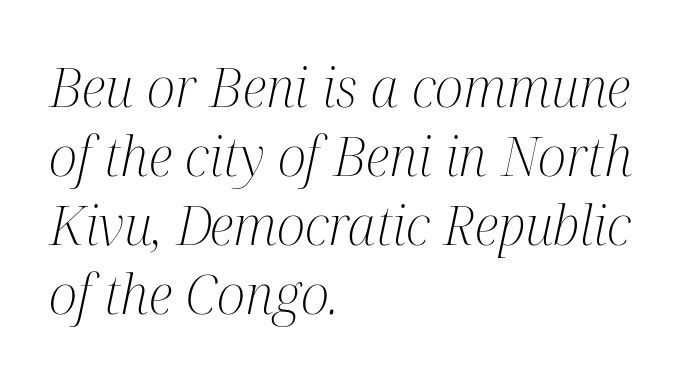
{"serif": "yes", "italic": "yes", "lean": "right", "slant_degrees": 12, "bold": "no", "weight": "light", "width": "condensed", "stroke_contrast": "medium", "x_height": "medium", "monospaced": "no", "underline": "no", "align": "left", "line_spacing": "normal", "line_spacing_ratio": 1.28, "letter_spacing": "normal", "letter_spacing_em": 0.0, "glyph_px": 54}
